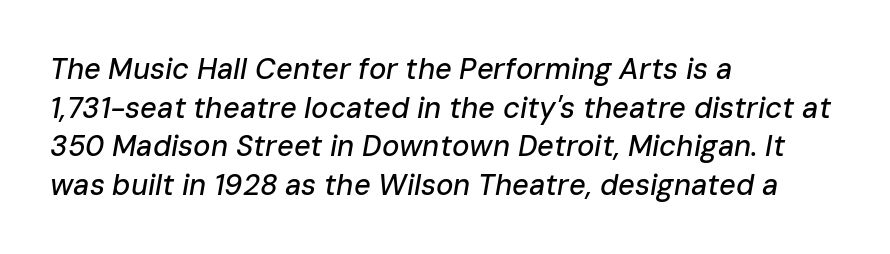
The image shows 29 px text type, italic (leaning right); set left-aligned, normal line spacing (1.33x), normal letter spacing, not underlined; low stroke contrast and a medium x-height.
